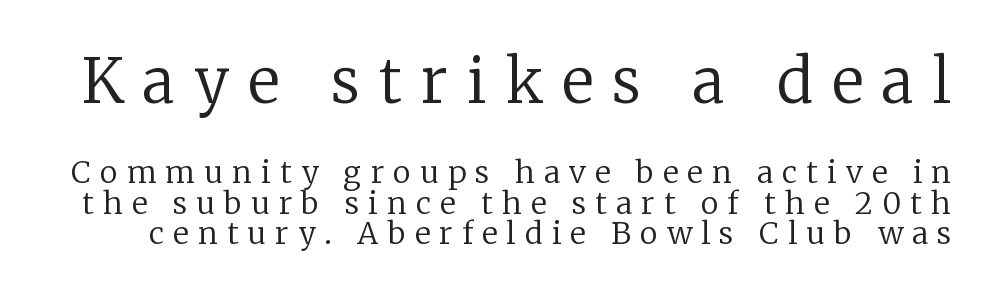
{"serif": "yes", "italic": "no", "bold": "no", "weight": "regular", "width": "normal", "stroke_contrast": "low", "x_height": "medium", "monospaced": "no", "underline": "no", "line_spacing": "tight", "line_spacing_ratio": 1.02, "letter_spacing": "wide", "letter_spacing_em": 0.31, "larger_block": "first", "size_ratio": 2.03, "glyph_px": 61}
